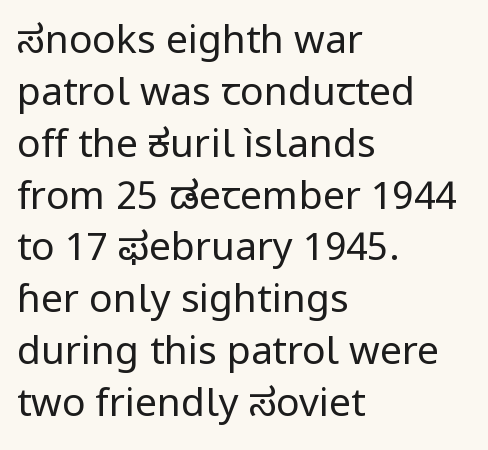
The image shows 39 px regular-weight sans-serif type, upright; set left-aligned, normal line spacing (1.33x), normal letter spacing, not underlined; low stroke contrast and a medium x-height.
